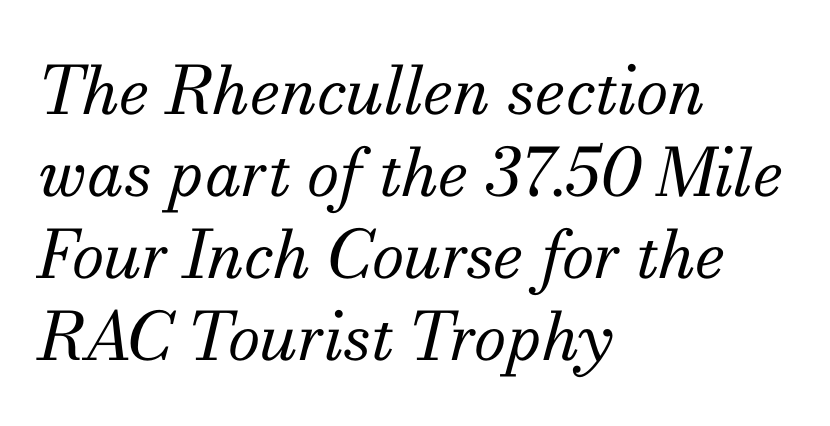
Q: Is the text bold? A: No.
Q: Is the text italic (slanted)? A: Yes, it leans right by about 13 degrees.
Q: Is the typeface a serif or a sans-serif typeface? A: Serif.
Q: Is the text underlined? A: No.
Q: How is the paragraph aligned? A: Left-aligned.
Q: Is the spacing between letters normal or unusually wide? A: Normal.
Q: Width (condensed, normal, or wide)? A: Normal.
Q: Stroke contrast? A: Medium.
Q: x-height? A: Small.
Q: Monospaced? A: No.
